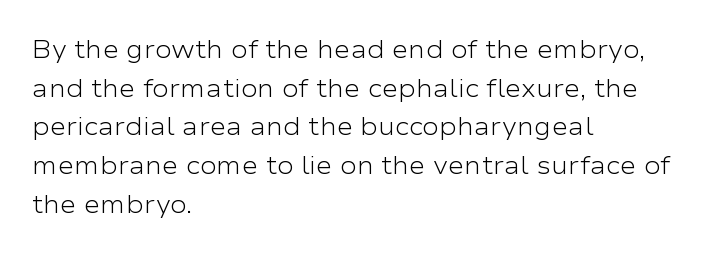
{"italic": "no", "bold": "no", "underline": "no", "align": "left", "line_spacing": "normal", "line_spacing_ratio": 1.55, "letter_spacing": "normal", "letter_spacing_em": 0.0, "glyph_px": 25}
